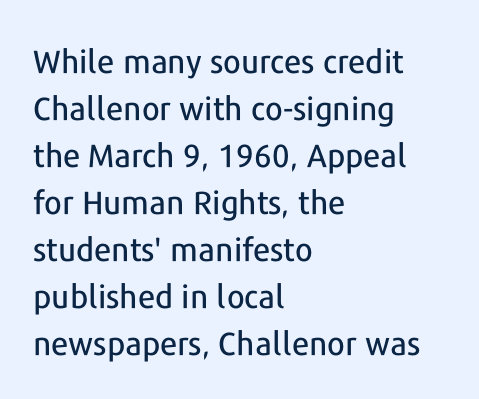
Each word holds together tightly as a unit, with standard inter-letter gaps. Nope, not italic — everything's standing straight. Lines of text with bare space underneath. A typesetter would call this leading conventional body-copy spacing. Stroke terminals: plain, sans-serif. Where is the straight margin? On the left.
